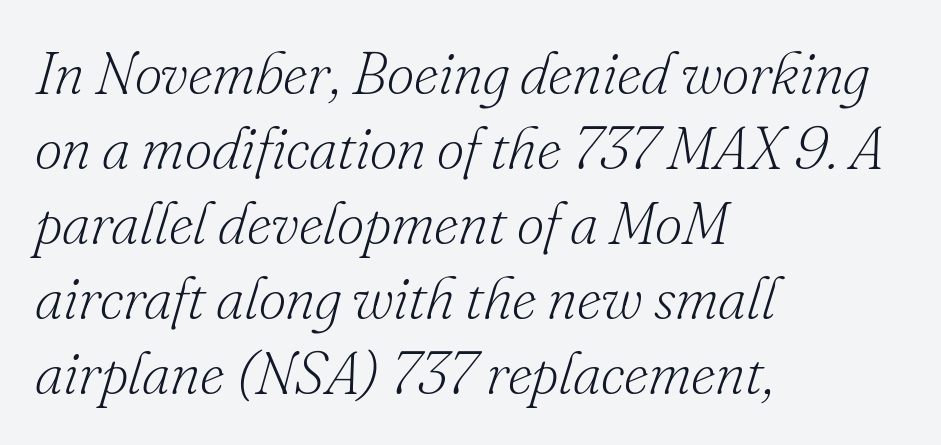
There is no visible air inserted between adjacent glyphs. Normally led — the rows are evenly, conventionally spaced. The paragraph shown leans on its left margin. Designer's note — italics engaged. The letters look calm and open, with moderate or lighter stems.
